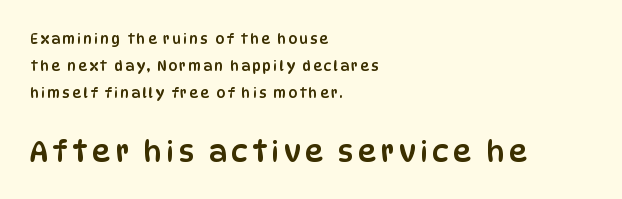
Q: Is the text italic (slanted)? A: No, it is upright.
Q: Is the typeface a serif or a sans-serif typeface? A: Sans-serif.
Q: Is the text underlined? A: No.
Q: How is the paragraph aligned? A: Left-aligned.
Q: Is the spacing between lines tight, normal or loose? A: Loose.
Q: Which block of text is set in a larger size, the first (top) or the second (bottom)? A: The second (bottom) one.
Q: Width (condensed, normal, or wide)? A: Condensed.
Q: Stroke contrast? A: Low.
Q: x-height? A: Large.
Q: Monospaced? A: No.
